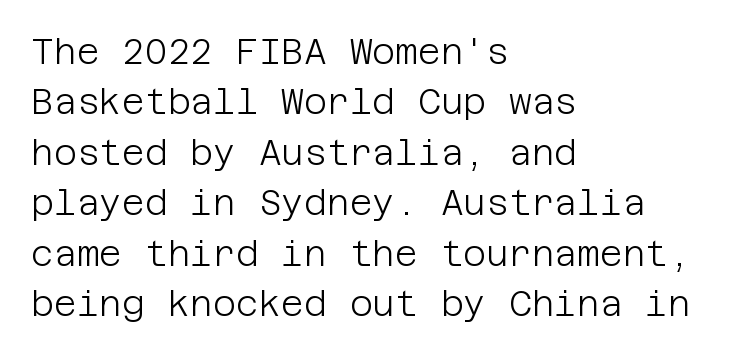
Q: Is the text bold? A: No.
Q: Is the text italic (slanted)? A: No, it is upright.
Q: Is the typeface a serif or a sans-serif typeface? A: Sans-serif.
Q: Is the text underlined? A: No.
Q: How is the paragraph aligned? A: Left-aligned.
Q: Is the spacing between letters normal or unusually wide? A: Normal.
Q: Is the spacing between lines tight, normal or loose? A: Normal.
Q: Width (condensed, normal, or wide)? A: Normal.
Q: Stroke contrast? A: Low.
Q: x-height? A: Large.
